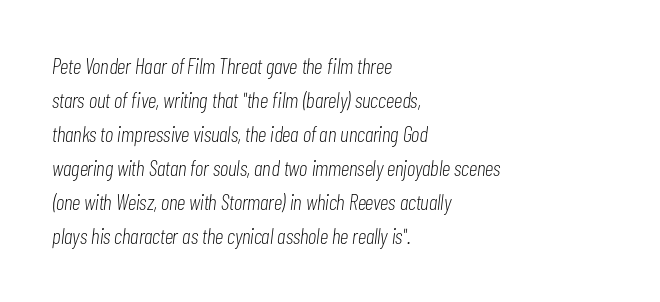
The specimen reads as italic at a glance. Layout note: lines flush left. The foot of each line stays bare and open. This reads as an unemphasized weight, regular at the heaviest. The tracking reads as untouched default to a designer's eye.
